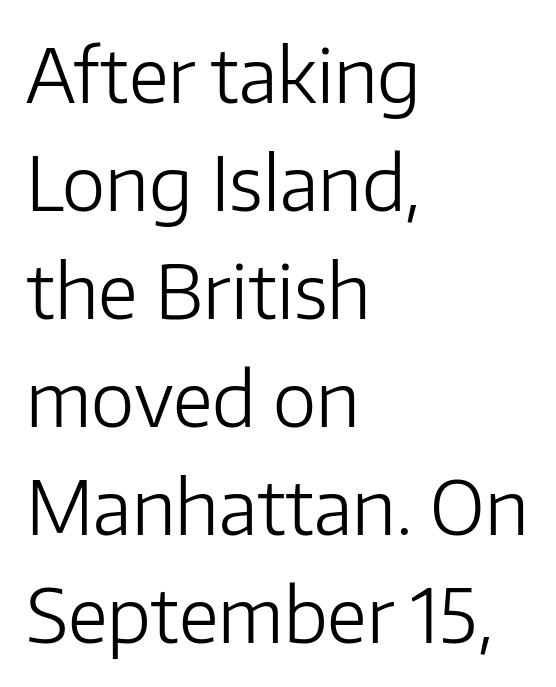
{"serif": "no", "italic": "no", "bold": "no", "weight": "light", "width": "normal", "stroke_contrast": "low", "x_height": "medium", "monospaced": "no", "underline": "no", "align": "left", "line_spacing": "normal", "line_spacing_ratio": 1.46, "letter_spacing": "normal", "letter_spacing_em": 0.0, "glyph_px": 74}
